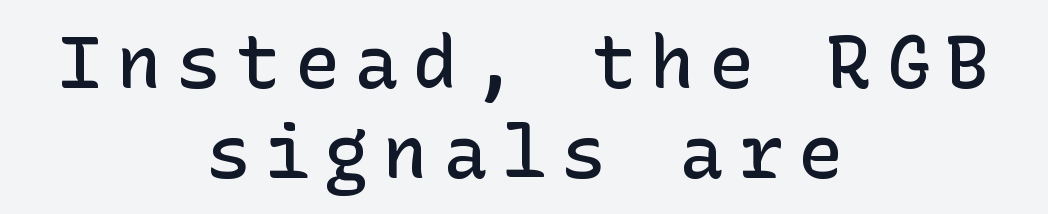
The image shows 74 px semibold sans-serif type, upright; set centered, line spacing 1.21x, unusually wide letter spacing (+0.2 em), not underlined; low stroke contrast and a medium x-height.
